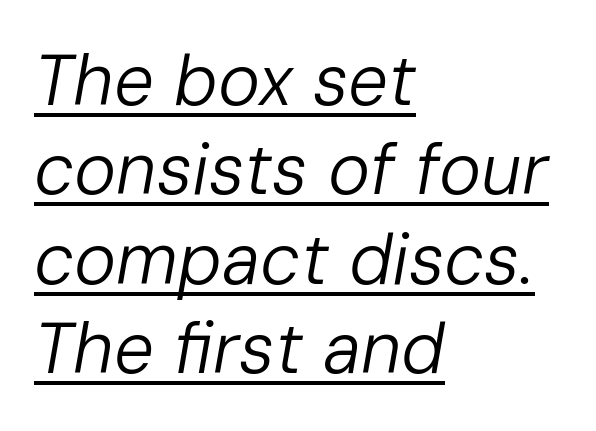
{"italic": "yes", "lean": "right", "slant_degrees": 10, "bold": "no", "weight": "regular", "width": "normal", "stroke_contrast": "low", "x_height": "medium", "monospaced": "no", "underline": "yes", "align": "left", "line_spacing": "normal", "line_spacing_ratio": 1.26, "letter_spacing": "normal", "letter_spacing_em": 0.0, "glyph_px": 71}
